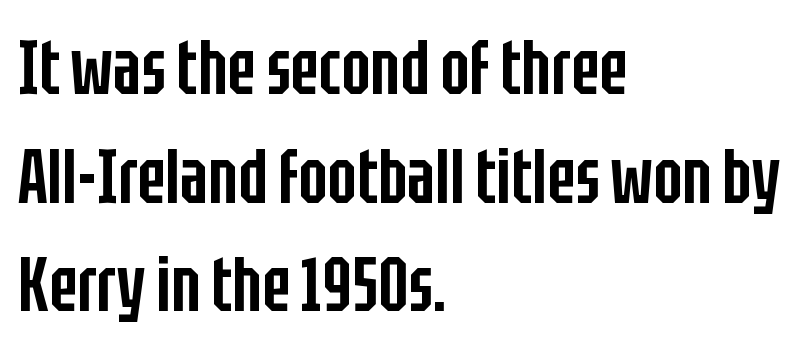
The image shows 76 px semibold, condensed sans-serif type, upright; set left-aligned, normal line spacing (1.43x), normal letter spacing, not underlined; low stroke contrast and a large x-height.
